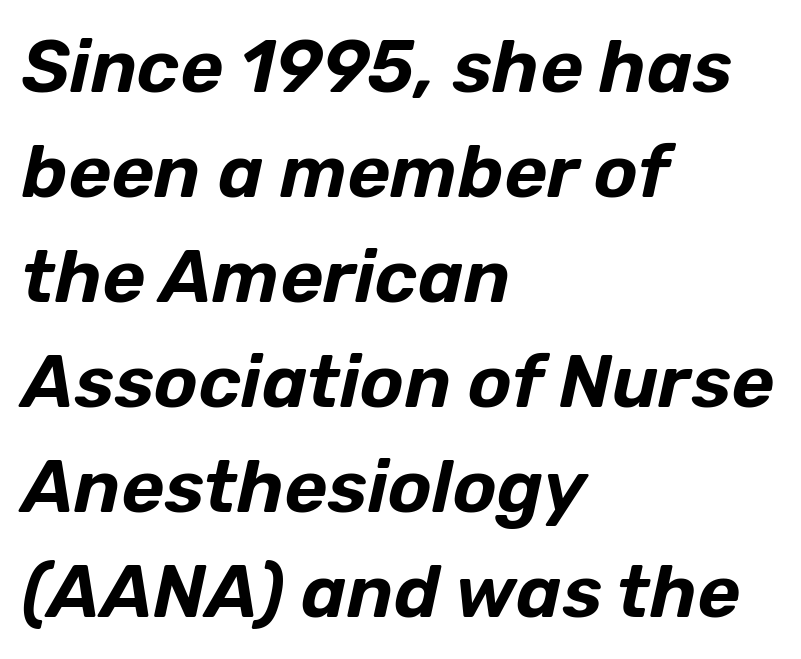
{"italic": "yes", "lean": "right", "slant_degrees": 12, "width": "normal", "stroke_contrast": "low", "x_height": "medium", "monospaced": "no", "underline": "no", "align": "left", "line_spacing": "normal", "line_spacing_ratio": 1.42, "letter_spacing": "normal", "letter_spacing_em": 0.0, "glyph_px": 74}
